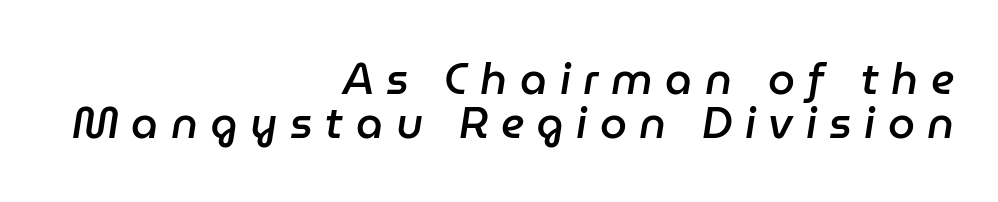
Q: Is the text bold? A: Semi-bold.
Q: Is the text italic (slanted)? A: Yes, it leans right by about 9 degrees.
Q: Is the text underlined? A: No.
Q: How is the paragraph aligned? A: Right-aligned.
Q: Is the spacing between letters normal or unusually wide? A: Unusually wide.
Q: Is the spacing between lines tight, normal or loose? A: Tight.
Q: Width (condensed, normal, or wide)? A: Normal.
Q: Stroke contrast? A: Low.
Q: x-height? A: Medium.
Q: Monospaced? A: No.
